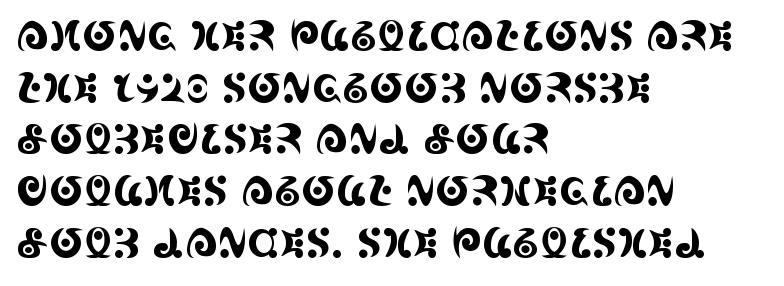
{"serif": "yes", "italic": "no", "width": "condensed", "x_height": "large", "monospaced": "no", "underline": "no", "align": "left", "line_spacing": "normal", "line_spacing_ratio": 1.26, "letter_spacing": "normal", "letter_spacing_em": 0.0, "glyph_px": 41}
